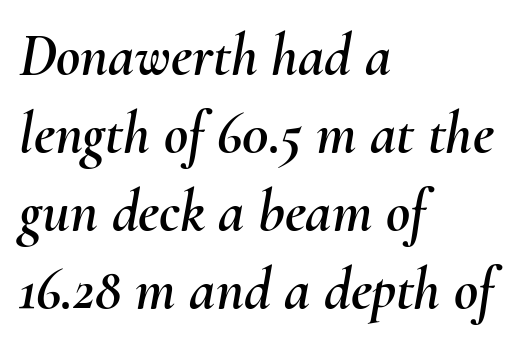
A typesetter would call this proportional, since set widths differ per character. Any mark beneath the type? The region is blank. The font's italic variant was chosen for this text. This sample uses plain, unmodified letter spacing.
